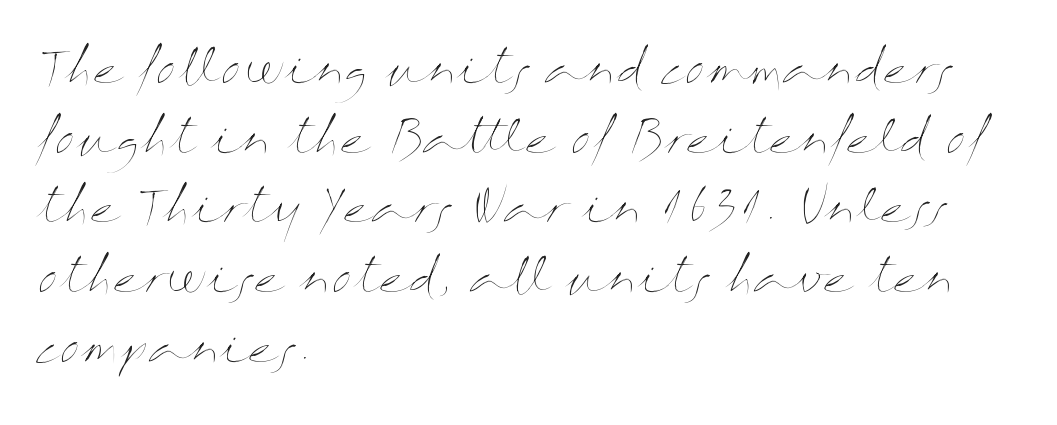
The image shows 45 px thin, wide type; set left-aligned, normal line spacing (1.55x), normal letter spacing, not underlined; medium stroke contrast and a medium x-height.
